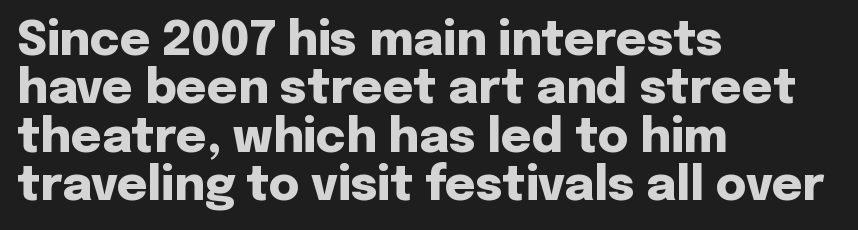
{"serif": "no", "italic": "no", "bold": "yes", "weight": "heavy", "width": "normal", "stroke_contrast": "low", "x_height": "medium", "monospaced": "no", "underline": "no", "align": "left", "line_spacing": "tight", "line_spacing_ratio": 1.03, "letter_spacing": "normal", "letter_spacing_em": 0.0, "glyph_px": 47}
